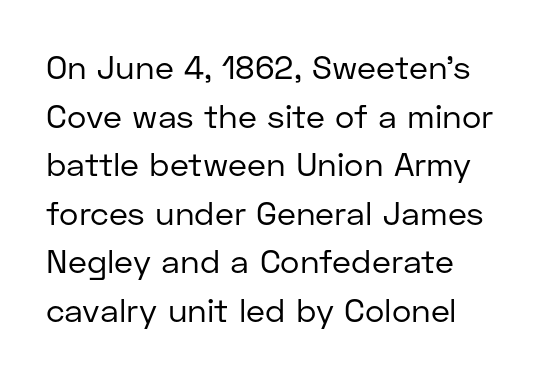
The image shows 33 px regular-weight sans-serif type, upright; set normal line spacing (1.47x), normal letter spacing, not underlined; low stroke contrast and a medium x-height.
